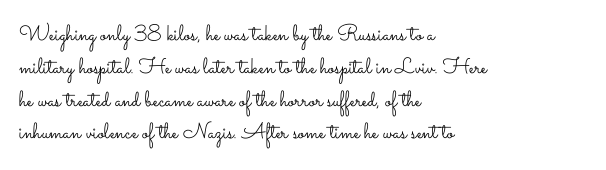
Q: Is the text bold? A: No.
Q: Is the text italic (slanted)? A: Yes.
Q: Is the text underlined? A: No.
Q: How is the paragraph aligned? A: Left-aligned.
Q: Is the spacing between letters normal or unusually wide? A: Normal.
Q: Is the spacing between lines tight, normal or loose? A: Normal.
